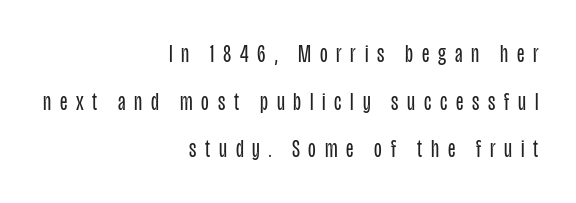
The image shows 25 px text type, upright; set right-aligned, loose line spacing (1.91x), unusually wide letter spacing (+0.35 em), not underlined.
